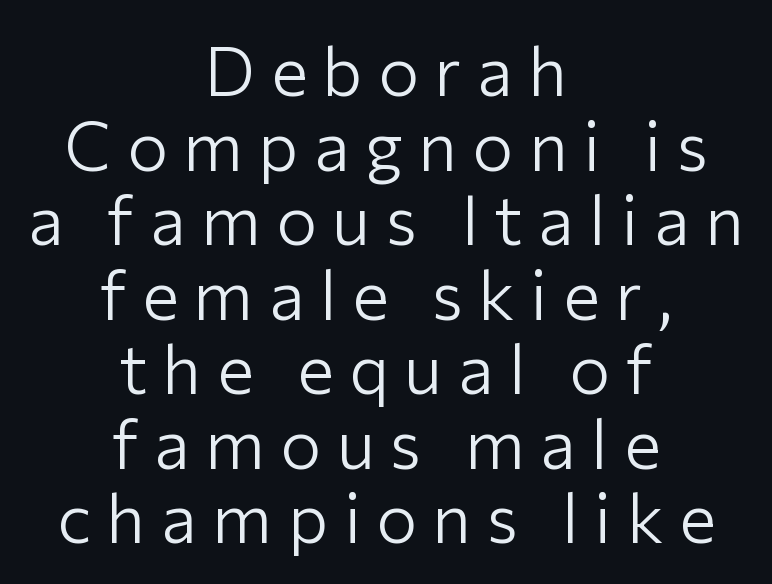
{"serif": "no", "italic": "no", "bold": "no", "weight": "light", "width": "normal", "stroke_contrast": "low", "x_height": "medium", "monospaced": "no", "underline": "no", "align": "center", "line_spacing": "tight", "line_spacing_ratio": 1.08, "letter_spacing": "wide", "letter_spacing_em": 0.22, "glyph_px": 69}
